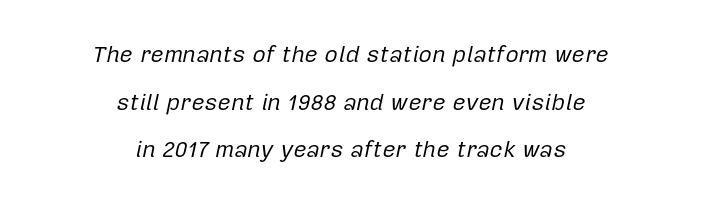
The image shows 23 px text type, italic (leaning right); set centered, loose line spacing (2.07x), normal letter spacing, not underlined.
